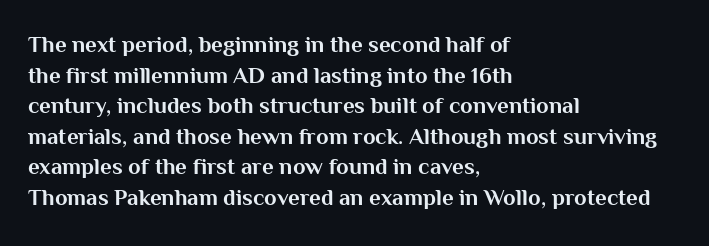
Q: Is the text bold? A: Yes.
Q: Is the text italic (slanted)? A: No, it is upright.
Q: Is the text underlined? A: No.
Q: How is the paragraph aligned? A: Left-aligned.
Q: Is the spacing between letters normal or unusually wide? A: Normal.
Q: Is the spacing between lines tight, normal or loose? A: Normal.
